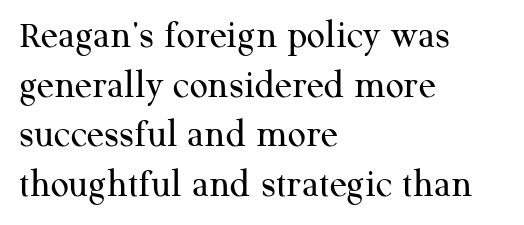
{"serif": "yes", "italic": "no", "bold": "no", "weight": "regular", "width": "normal", "stroke_contrast": "medium", "x_height": "medium", "monospaced": "no", "underline": "no", "align": "left", "line_spacing_ratio": 1.24, "letter_spacing": "normal", "letter_spacing_em": 0.0, "glyph_px": 40}
